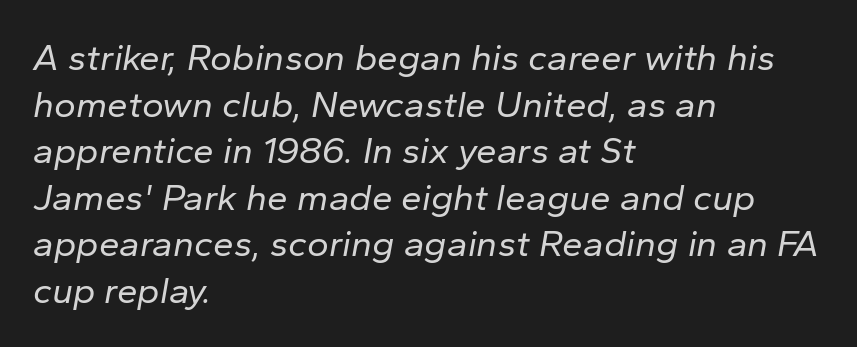
Q: Is the text bold? A: No.
Q: Is the text italic (slanted)? A: Yes, it leans right by about 10 degrees.
Q: Is the text underlined? A: No.
Q: How is the paragraph aligned? A: Left-aligned.
Q: Is the spacing between letters normal or unusually wide? A: Normal.
Q: Is the spacing between lines tight, normal or loose? A: Normal.
Q: Width (condensed, normal, or wide)? A: Normal.
Q: Stroke contrast? A: Low.
Q: x-height? A: Medium.
Q: Monospaced? A: No.
